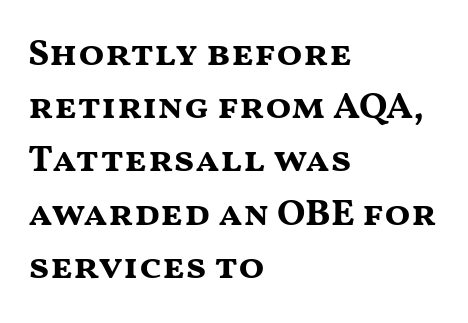
The designer left line spacing at the default. Italic? Not at all — the glyphs are vertical. How heavy is the stroke? Heavy — this is a bold. Any mark beneath the type? The region is blank.
